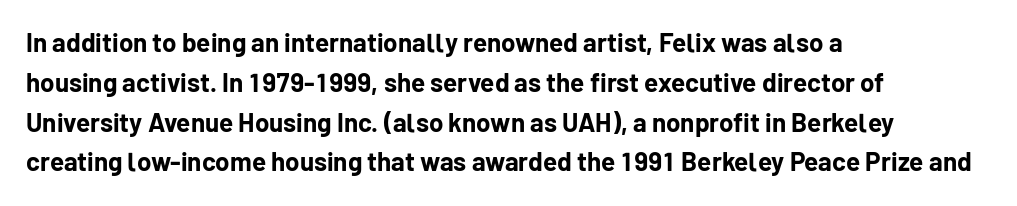
Q: Is the text bold? A: Yes.
Q: Is the text italic (slanted)? A: No, it is upright.
Q: Is the text underlined? A: No.
Q: How is the paragraph aligned? A: Left-aligned.
Q: Is the spacing between letters normal or unusually wide? A: Normal.
Q: Is the spacing between lines tight, normal or loose? A: Normal.
